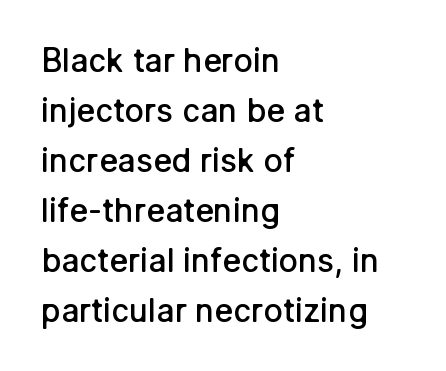
{"serif": "no", "italic": "no", "bold": "semi", "weight": "semibold", "width": "normal", "stroke_contrast": "low", "x_height": "medium", "monospaced": "no", "underline": "no", "align": "left", "line_spacing": "normal", "line_spacing_ratio": 1.56, "letter_spacing": "normal", "letter_spacing_em": 0.0, "glyph_px": 32}
